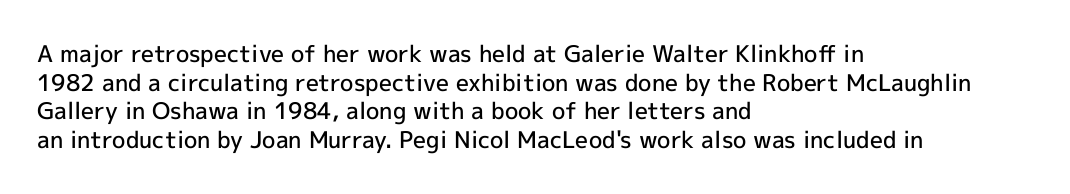
The image shows 23 px text type, upright; set left-aligned, normal line spacing (1.25x), normal letter spacing, not underlined.
